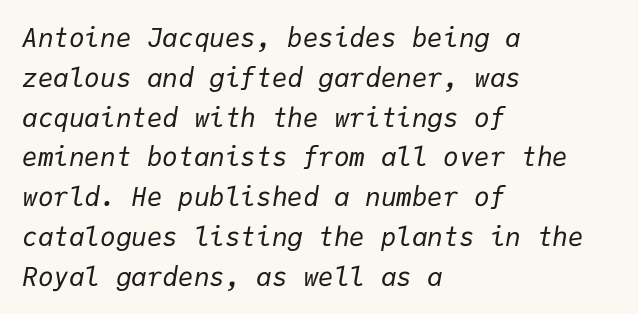
Check the space under the baseline: it is left empty. Style check: oblique. If you measured baseline to baseline, you'd find a middling distance. The lines are quadded left.
